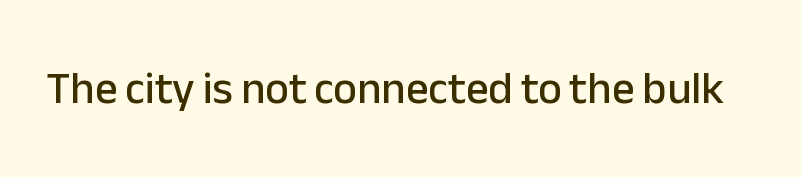
The image shows 45 px sans-serif type, upright; set normal letter spacing, not underlined; low stroke contrast and a medium x-height.
